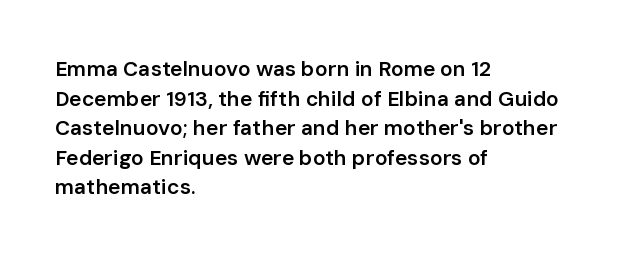
If you measured baseline to baseline, you'd find a middling distance. No italicization has been applied; the sample stays upright. If you drew a ruler down the left edge, every line would touch it. Has an underline been added? It has not. Semibold letterforms, between regular and bold. Here the glyphs are tracked normally, forming tight word shapes.
